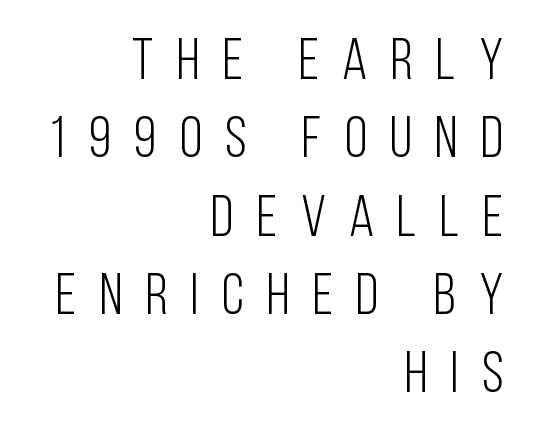
{"serif": "no", "italic": "no", "bold": "no", "weight": "light", "width": "condensed", "stroke_contrast": "low", "x_height": "large", "monospaced": "no", "underline": "no", "align": "right", "line_spacing": "normal", "line_spacing_ratio": 1.35, "letter_spacing": "wide", "letter_spacing_em": 0.4, "glyph_px": 58}
